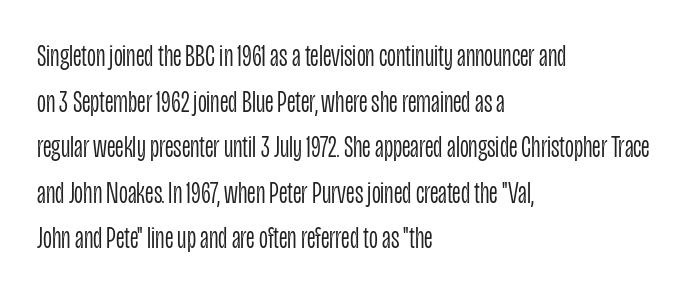
If you drew a line through each stem, it would be perfectly vertical. The typesetting does not lean heavy: it is not bold. Tracking value appears to be zero — textbook default spacing. The letters advance in unequal steps, a hallmark of proportional type. To sum up the face: it is a sans, with no serifs. A classic flush-left, rag-right setting is used for this passage.
